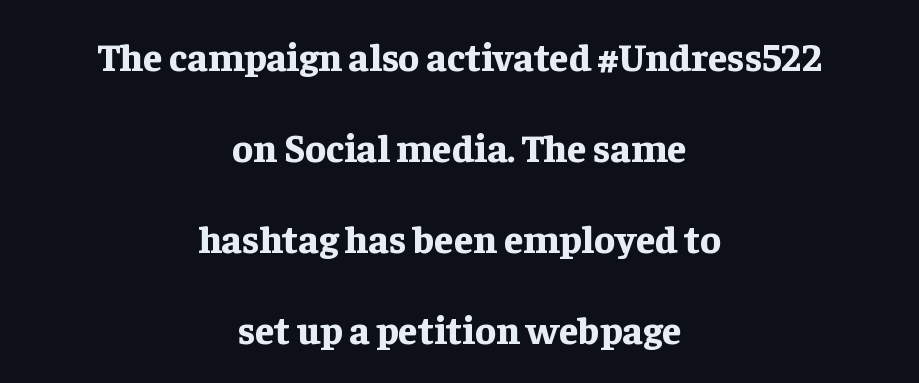
Horizontal bands of white between lines are thick stripes. Underlining? Definitely not there. The passage shown is typed in a proportional face where columns would drift. Weight: bold. I'd call this a serif setting — the letters wear small feet. This sample is center-justified, so both line endings float freely.
